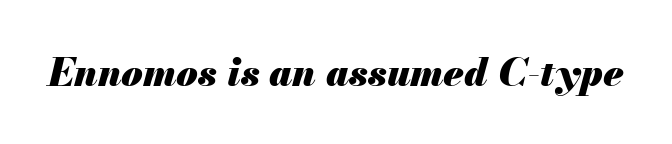
{"italic": "yes", "lean": "right", "slant_degrees": 13, "bold": "yes", "weight": "heavy", "width": "normal", "stroke_contrast": "medium", "x_height": "small", "monospaced": "no", "underline": "no", "letter_spacing": "normal", "letter_spacing_em": 0.0, "glyph_px": 39}
